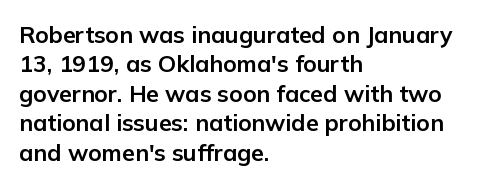
{"italic": "no", "bold": "yes", "underline": "no", "align": "left", "line_spacing": "normal", "line_spacing_ratio": 1.28, "letter_spacing": "normal", "letter_spacing_em": 0.0, "glyph_px": 23}
